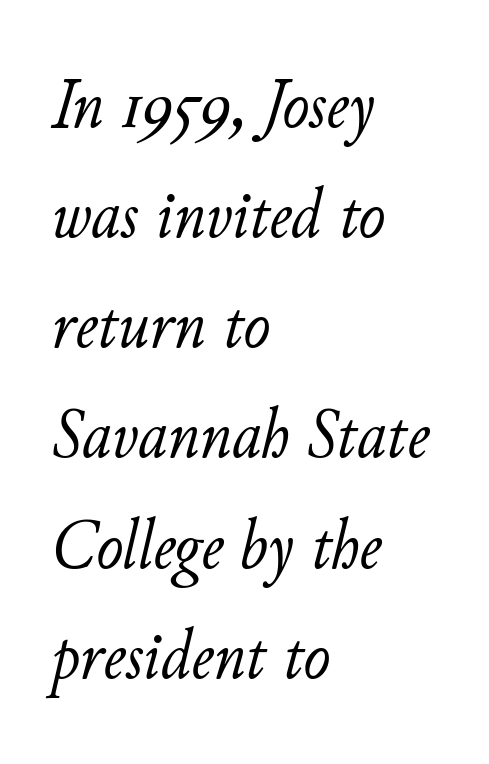
The image shows 72 px light type, italic (leaning right); set left-aligned, normal line spacing (1.53x), normal letter spacing, not underlined; low stroke contrast and a small x-height.
